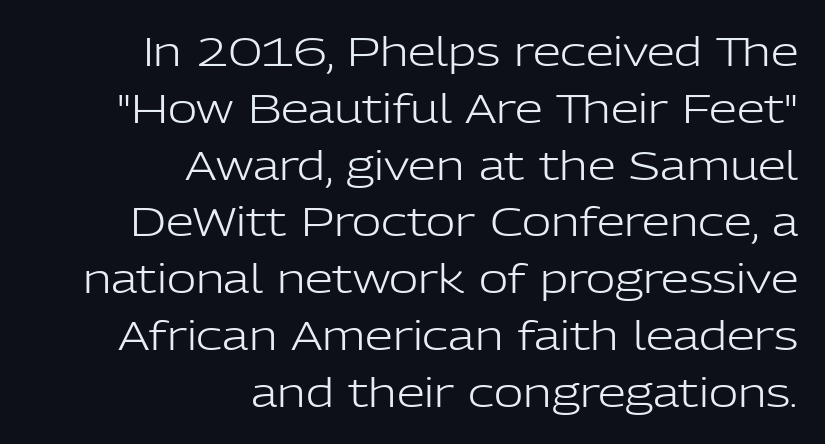
Each row of text sits above clean, open space. The typeface chosen for these lines omits serifs. The letterforms sit shoulder to shoulder at normal distance. These lines were composed using upright roman letters. The lines are quadded right. Each new line begins a customary step beneath the previous one.
